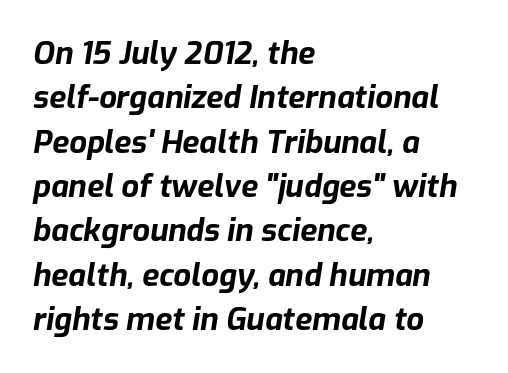
Q: Is the text bold? A: Yes.
Q: Is the text italic (slanted)? A: Yes, it leans right by about 9 degrees.
Q: Is the text underlined? A: No.
Q: How is the paragraph aligned? A: Left-aligned.
Q: Is the spacing between letters normal or unusually wide? A: Normal.
Q: Is the spacing between lines tight, normal or loose? A: Normal.
Q: Width (condensed, normal, or wide)? A: Normal.
Q: Stroke contrast? A: Low.
Q: x-height? A: Medium.
Q: Monospaced? A: No.
